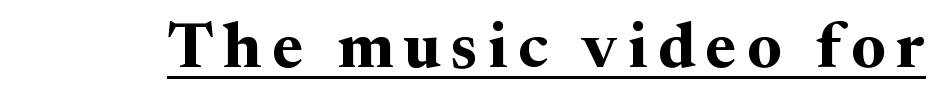
Q: Is the text bold? A: Yes.
Q: Is the text italic (slanted)? A: No, it is upright.
Q: Is the typeface a serif or a sans-serif typeface? A: Serif.
Q: Is the text underlined? A: Yes.
Q: Width (condensed, normal, or wide)? A: Normal.
Q: Stroke contrast? A: Medium.
Q: x-height? A: Medium.
Q: Monospaced? A: No.
